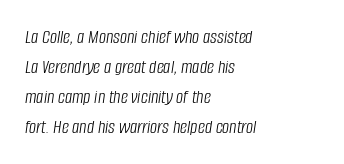
The image shows 20 px text type, italic (leaning right); set left-aligned, normal line spacing (1.5x), normal letter spacing, not underlined.
